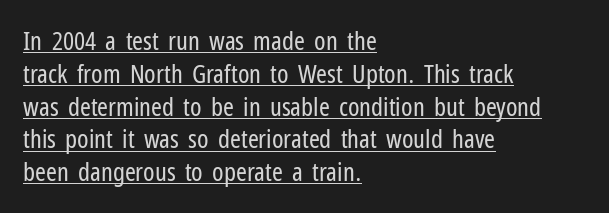
{"italic": "no", "bold": "no", "underline": "yes", "align": "left", "line_spacing": "normal", "line_spacing_ratio": 1.26, "letter_spacing": "normal", "letter_spacing_em": 0.0, "glyph_px": 26}
